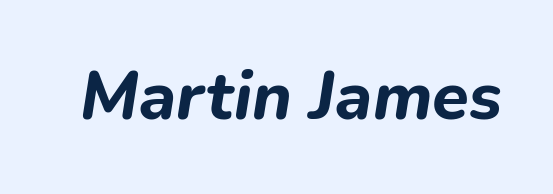
Short note: letters normally spaced. The rendering uses a bold face; every stroke is thick and dark. A clean baseline with only descenders dipping below it. The passage shown is typed in a proportional face where columns would drift. The letters are slanted; this is an italic face.
